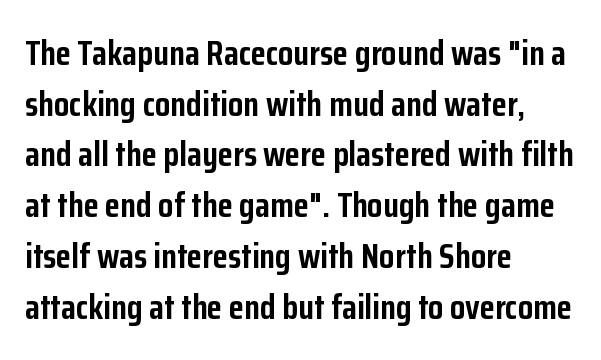
Q: Is the text bold? A: Yes.
Q: Is the text italic (slanted)? A: No, it is upright.
Q: Is the typeface a serif or a sans-serif typeface? A: Sans-serif.
Q: Is the text underlined? A: No.
Q: How is the paragraph aligned? A: Left-aligned.
Q: Is the spacing between letters normal or unusually wide? A: Normal.
Q: Is the spacing between lines tight, normal or loose? A: Normal.
Q: Width (condensed, normal, or wide)? A: Condensed.
Q: Stroke contrast? A: Low.
Q: x-height? A: Medium.
Q: Monospaced? A: No.
